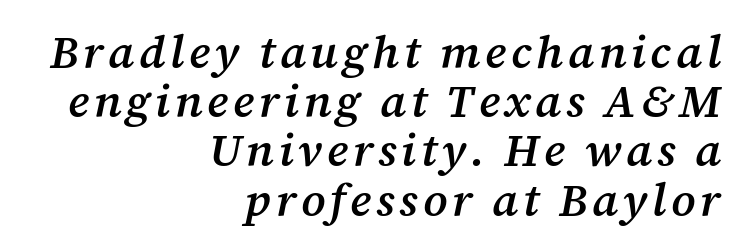
The baseline area is clear. Its strokes are somewhat broadened, the hallmark of semibold type. Is this a sans? No — the strokes have serifs. This sample has the flowing, uneven cadence of proportional lettering.
